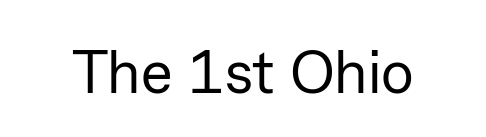
The image shows 60 px regular-weight sans-serif type, upright; set normal letter spacing, not underlined; low stroke contrast and a medium x-height.
